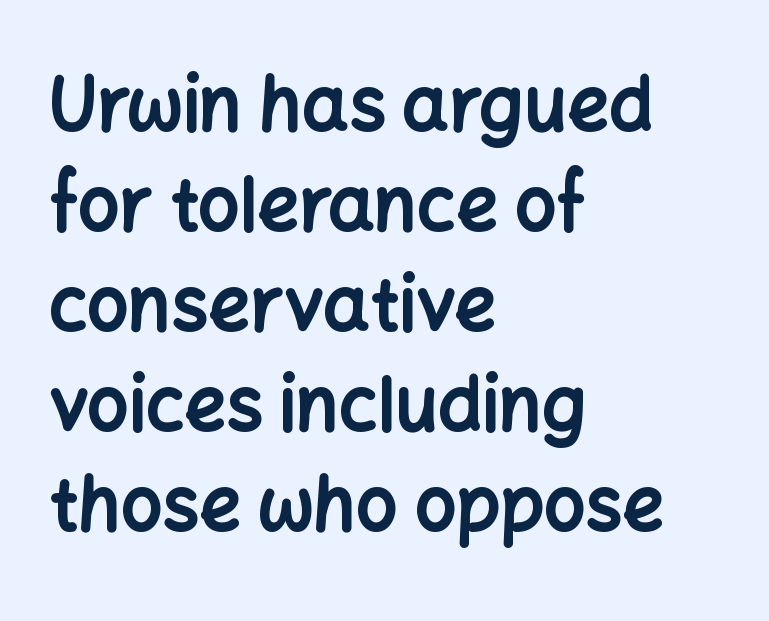
The image shows 73 px bold sans-serif type, upright; set left-aligned, normal line spacing (1.37x), normal letter spacing, not underlined; low stroke contrast and a medium x-height.
